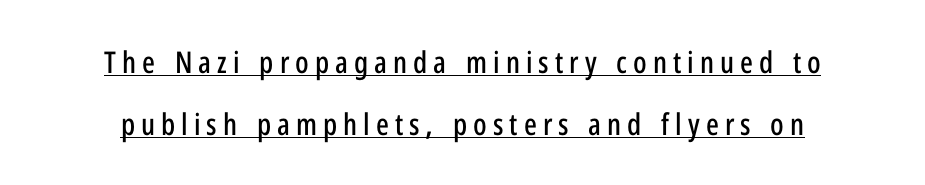
Q: Is the text italic (slanted)? A: No, it is upright.
Q: Is the typeface a serif or a sans-serif typeface? A: Sans-serif.
Q: Is the text underlined? A: Yes.
Q: How is the paragraph aligned? A: Centered.
Q: Is the spacing between letters normal or unusually wide? A: Unusually wide.
Q: Is the spacing between lines tight, normal or loose? A: Loose.
Q: Width (condensed, normal, or wide)? A: Condensed.
Q: Stroke contrast? A: Low.
Q: x-height? A: Medium.
Q: Monospaced? A: No.
